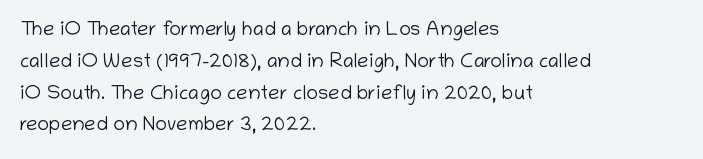
The image shows 20 px text type, upright; set left-aligned, normal line spacing (1.59x), normal letter spacing, not underlined.
